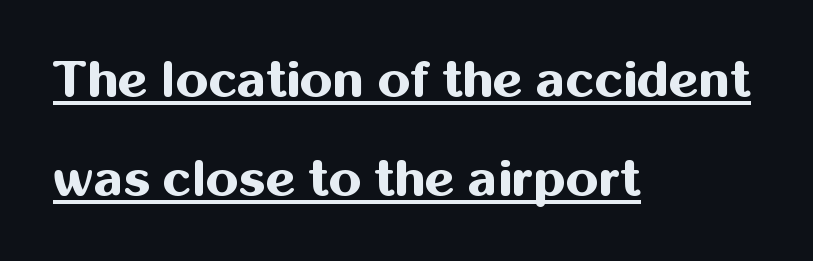
The image shows 52 px bold sans-serif type, upright; set left-aligned, loose line spacing (1.91x), normal letter spacing, underlined; medium stroke contrast and a medium x-height.
